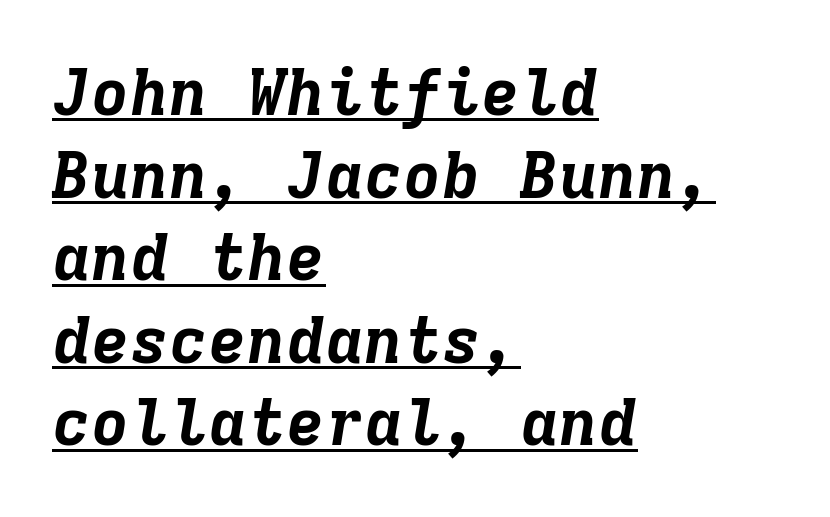
The image shows 65 px bold type, italic (leaning right), monospaced; set left-aligned, normal line spacing (1.27x), normal letter spacing, underlined; low stroke contrast and a medium x-height.
